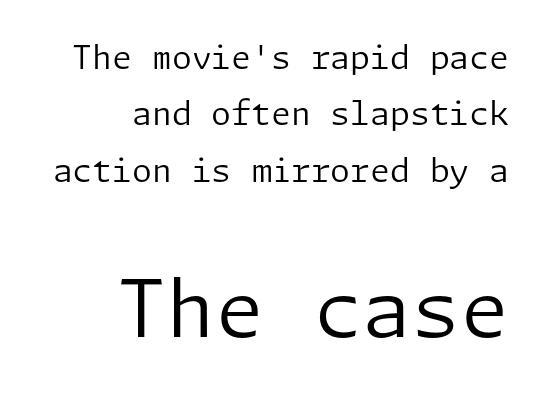
The font's upright variant was chosen for this text. Type size steps up from the first block to the second. Right-aligned paragraph, ragged on the left. Lines of text with bare space underneath. Bold? No — there's no thickening of the strokes. Is the letter spacing exaggerated? No — it looks like the ordinary default.
